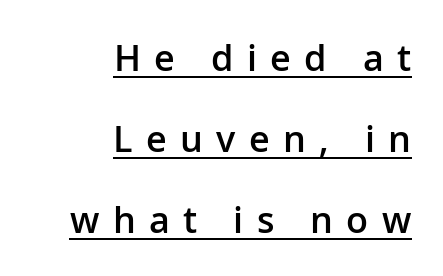
Q: Is the text bold? A: Semi-bold.
Q: Is the text italic (slanted)? A: No, it is upright.
Q: Is the typeface a serif or a sans-serif typeface? A: Sans-serif.
Q: Is the text underlined? A: Yes.
Q: How is the paragraph aligned? A: Right-aligned.
Q: Is the spacing between letters normal or unusually wide? A: Unusually wide.
Q: Is the spacing between lines tight, normal or loose? A: Loose.
Q: Width (condensed, normal, or wide)? A: Normal.
Q: Stroke contrast? A: Low.
Q: x-height? A: Medium.
Q: Monospaced? A: No.
